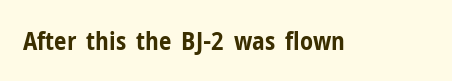
{"italic": "no", "bold": "yes", "underline": "no", "letter_spacing": "normal", "letter_spacing_em": 0.0, "glyph_px": 25}
